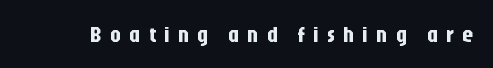
{"italic": "no", "underline": "no", "letter_spacing": "wide", "letter_spacing_em": 0.36, "glyph_px": 22}
